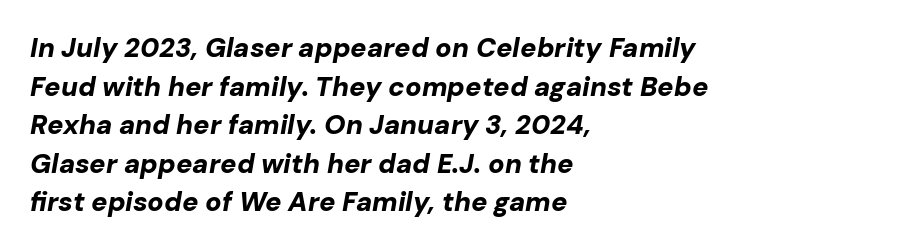
Vertical spacing — default. Only glyphs here, with clear space below each row. The text carries the slant typical of an italic or oblique font. Plenty of ink on the page — the face is bold. In terms of letterspacing, this is plain default setting.
